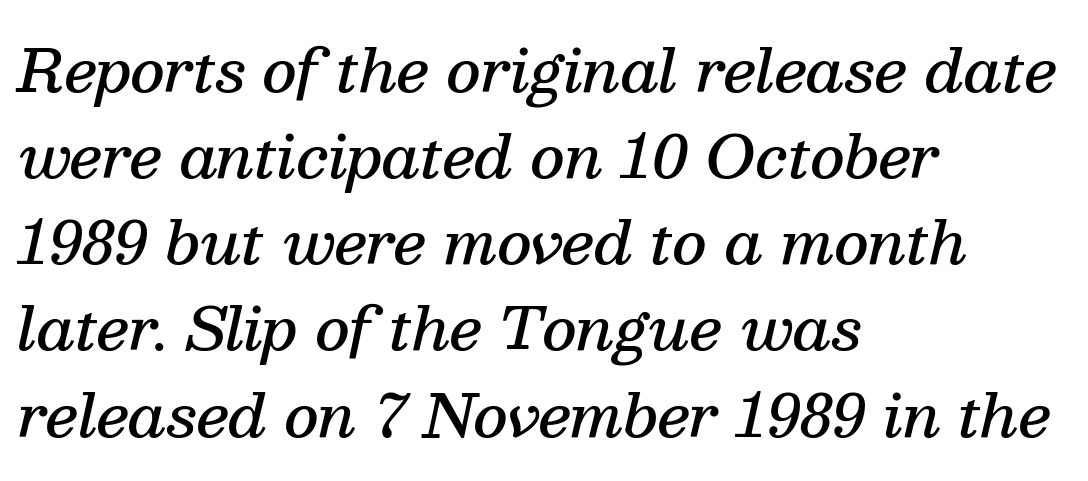
On the weight axis this lands at semibold, roughly 600. One glance says typical: line gaps are just what's usual. The letters are slanted; this is an italic face. A serif font was chosen for this passage. Is the letter spacing exaggerated? No — it looks like the ordinary default.
